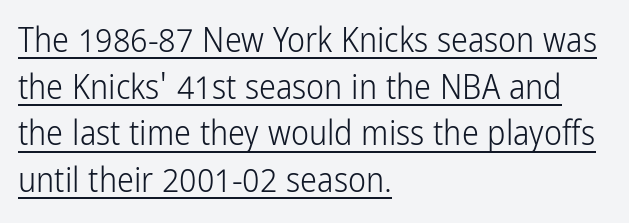
Q: Is the text bold? A: No.
Q: Is the text italic (slanted)? A: No, it is upright.
Q: Is the typeface a serif or a sans-serif typeface? A: Sans-serif.
Q: Is the text underlined? A: Yes.
Q: How is the paragraph aligned? A: Left-aligned.
Q: Is the spacing between letters normal or unusually wide? A: Normal.
Q: Is the spacing between lines tight, normal or loose? A: Normal.
Q: Width (condensed, normal, or wide)? A: Condensed.
Q: Stroke contrast? A: Low.
Q: x-height? A: Medium.
Q: Monospaced? A: No.
